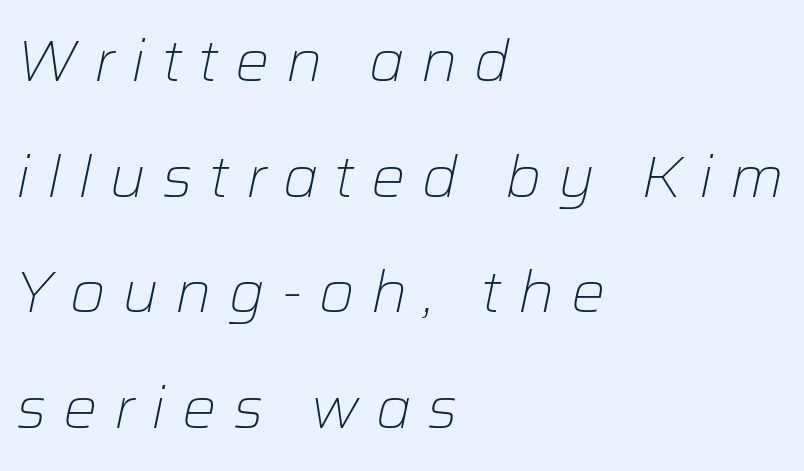
The characters are drawn with everyday or finer stroke widths. The whole block is typeset with a tilt. This rendering uses left alignment, leaving the right contour irregular. The rendering uses a large line-height, opening up the rows. Nobody drew a line under any word here. A typesetter would call this proportional, since set widths differ per character.
